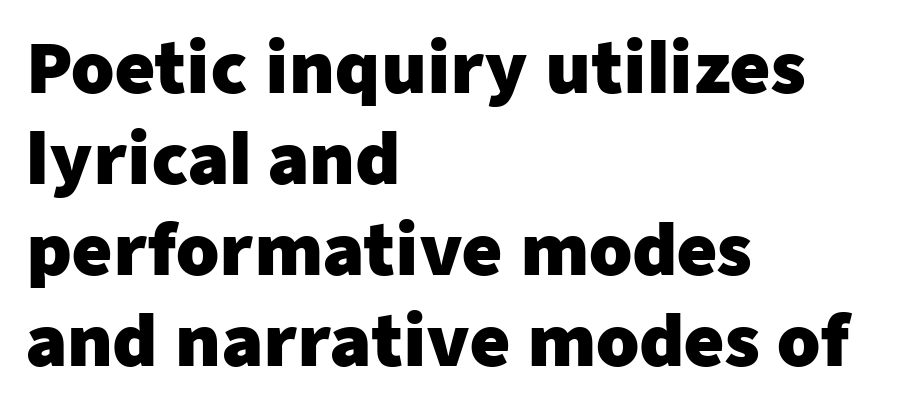
Q: Is the text bold? A: Yes.
Q: Is the text italic (slanted)? A: No, it is upright.
Q: Is the typeface a serif or a sans-serif typeface? A: Sans-serif.
Q: Is the text underlined? A: No.
Q: How is the paragraph aligned? A: Left-aligned.
Q: Is the spacing between letters normal or unusually wide? A: Normal.
Q: Is the spacing between lines tight, normal or loose? A: Normal.
Q: Width (condensed, normal, or wide)? A: Normal.
Q: Stroke contrast? A: Low.
Q: x-height? A: Medium.
Q: Monospaced? A: No.
